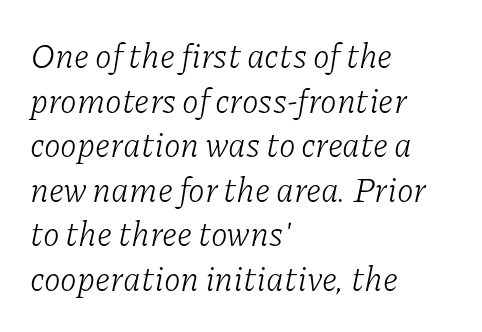
Weight: regular or lighter. Compared with typical body copy, the letter spacing here is the same. Do the characters align in a grid? No, the font is proportional. This rendering features lettering with no underline.
